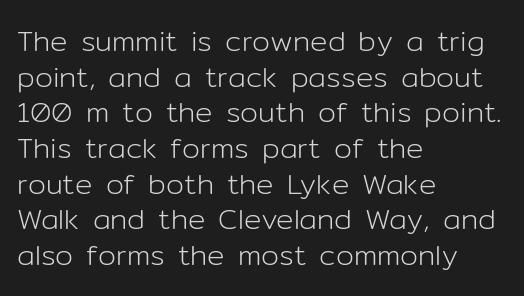
The image shows 29 px light sans-serif type, upright; set left-aligned, line spacing 1.23x, normal letter spacing, not underlined; low stroke contrast and a medium x-height.
